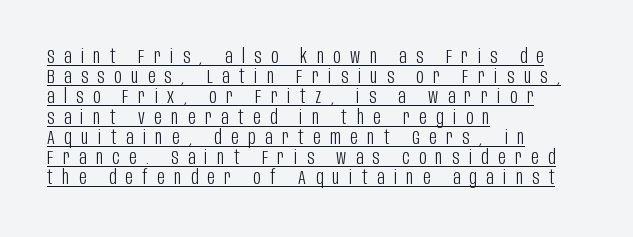
{"italic": "no", "bold": "no", "underline": "yes", "align": "left", "line_spacing": "tight", "line_spacing_ratio": 1.01, "letter_spacing": "wide", "letter_spacing_em": 0.48, "glyph_px": 20}
